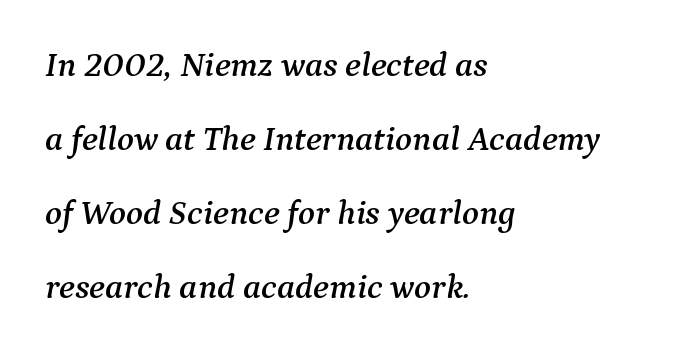
The space directly below the letters is spotless. Varying glyph widths throughout — classic text-font behaviour. Typeset ragged right — the left edge is the straight one. The tracking reads as untouched default to a designer's eye. Quick note: italic.
